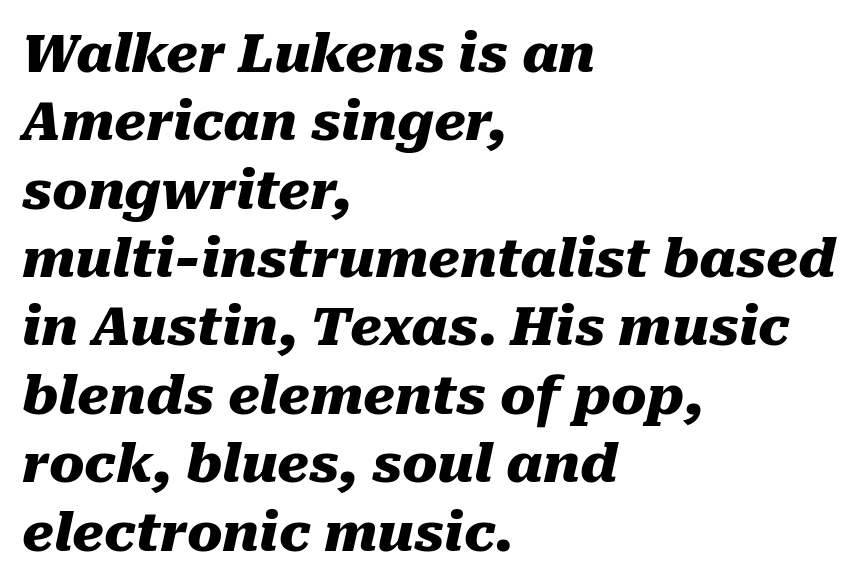
The image shows 53 px heavy type, italic (leaning right); set left-aligned, normal line spacing (1.29x), normal letter spacing, not underlined; medium stroke contrast and a medium x-height.
